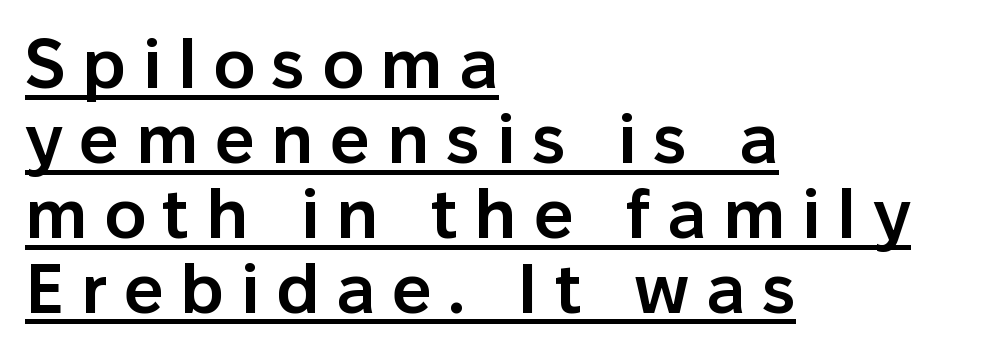
{"serif": "no", "italic": "no", "bold": "semi", "weight": "semibold", "width": "normal", "stroke_contrast": "low", "x_height": "medium", "monospaced": "no", "underline": "yes", "align": "left", "line_spacing": "tight", "line_spacing_ratio": 1.07, "letter_spacing": "wide", "letter_spacing_em": 0.24, "glyph_px": 70}
